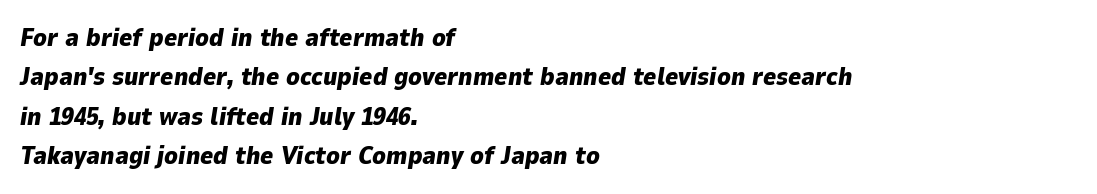
The image shows 25 px bold type, italic (leaning right); set left-aligned, normal line spacing (1.58x), normal letter spacing, not underlined.
